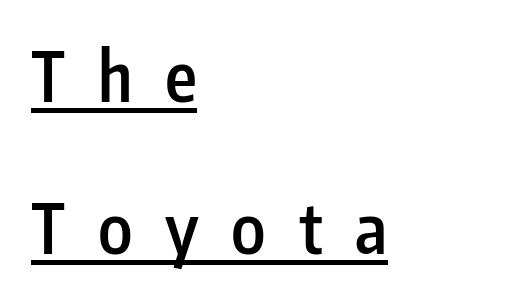
Casual observation: everything's shoved over to the left. The sample has been set in demibold, a notch under bold. No italicization has been applied; the sample stays upright. Vertical spacing — loose. The gaps between neighbouring characters are conspicuously large. Each letter keeps its own natural width here, so spacing adapts to shape.
